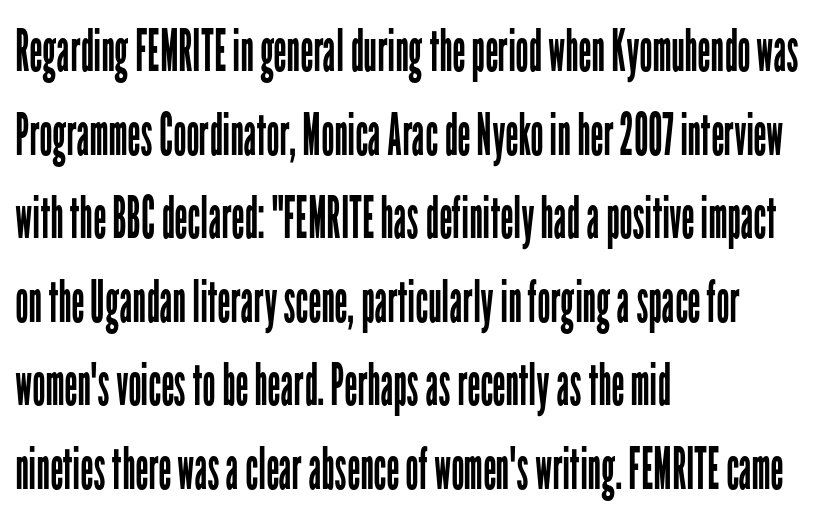
The image shows 58 px regular-weight, condensed sans-serif type, upright; set left-aligned, normal line spacing (1.44x), normal letter spacing, not underlined; low stroke contrast and a medium x-height.
